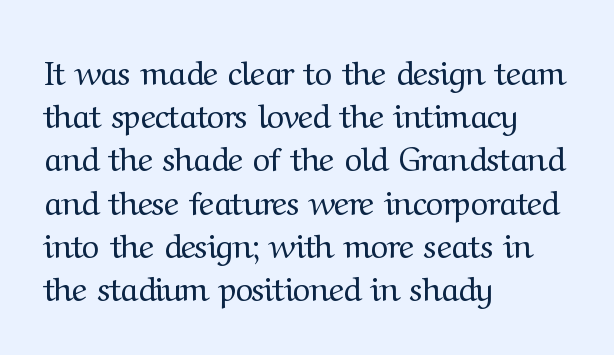
{"serif": "yes", "italic": "no", "bold": "no", "weight": "regular", "width": "normal", "stroke_contrast": "medium", "x_height": "medium", "monospaced": "no", "underline": "no", "align": "left", "line_spacing": "normal", "line_spacing_ratio": 1.31, "letter_spacing": "normal", "letter_spacing_em": 0.0, "glyph_px": 33}
